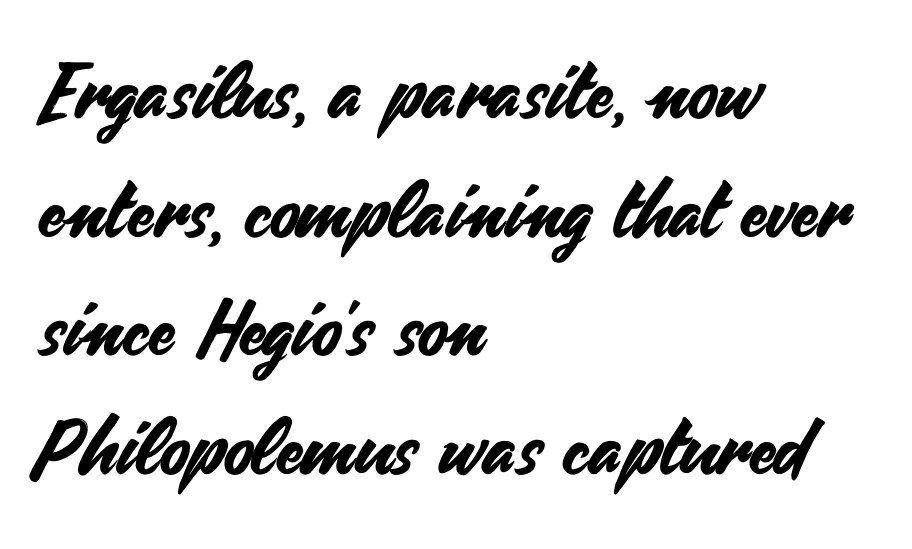
The image shows 77 px sans-serif type; set left-aligned, normal line spacing (1.54x), normal letter spacing, not underlined; medium stroke contrast and a small x-height.
